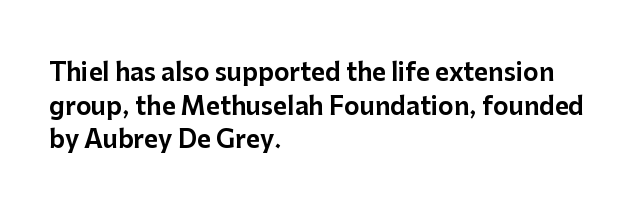
{"italic": "no", "underline": "no", "align": "left", "line_spacing": "normal", "line_spacing_ratio": 1.4, "letter_spacing": "normal", "letter_spacing_em": 0.0, "glyph_px": 24}
